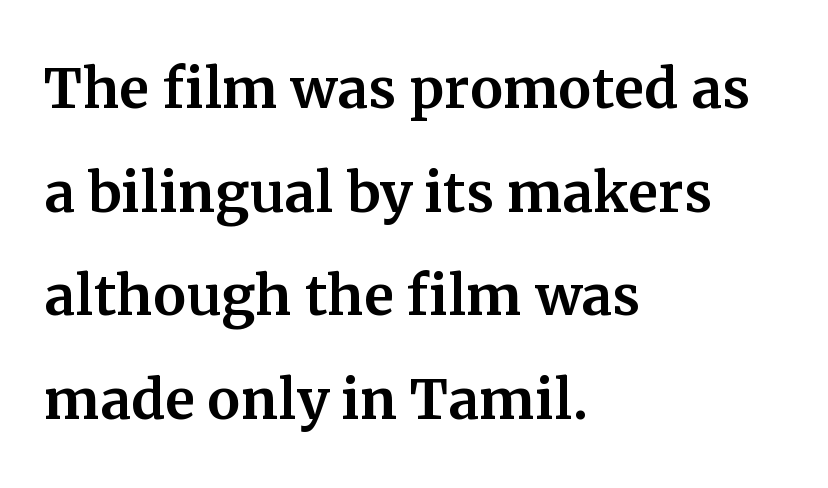
Leading matches the norm, producing a regular column. The paragraph shown leans on its left margin. What stands out about the letter spacing? Nothing — it is the standard amount. Think of a printed novel: that variable character pitch is what you see here. Quick note: not italic, upright. The type family on display is of the serif kind.
